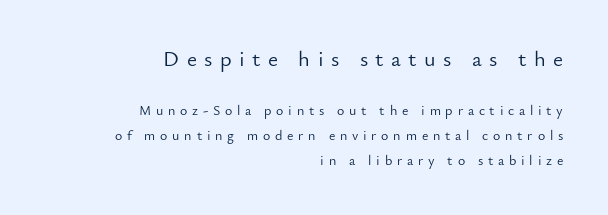
Visually, the top section dominates because its glyphs are scaled up. What stands out about the letter spacing? Its width — letters are far apart. The string is rendered with underlining switched off. The typesetting does not lean heavy: it is not bold. Right-aligned paragraph, ragged on the left.
